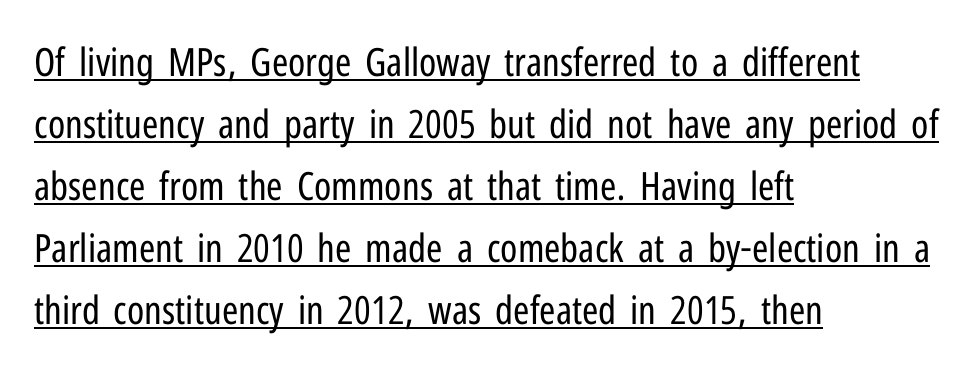
The image shows 39 px regular-weight, condensed sans-serif type, upright; set left-aligned, normal line spacing (1.59x), normal letter spacing, underlined; low stroke contrast and a medium x-height.
